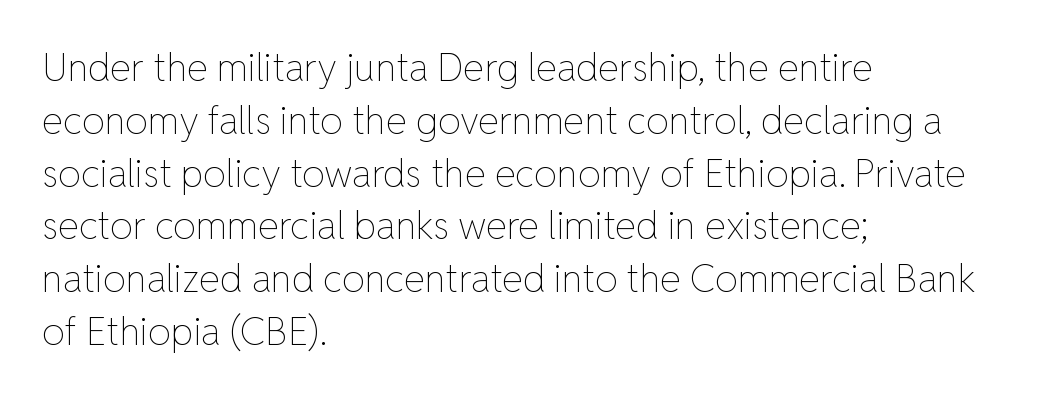
The image shows 38 px thin type, upright; set left-aligned, normal line spacing (1.39x), normal letter spacing, not underlined; low stroke contrast and a medium x-height.
